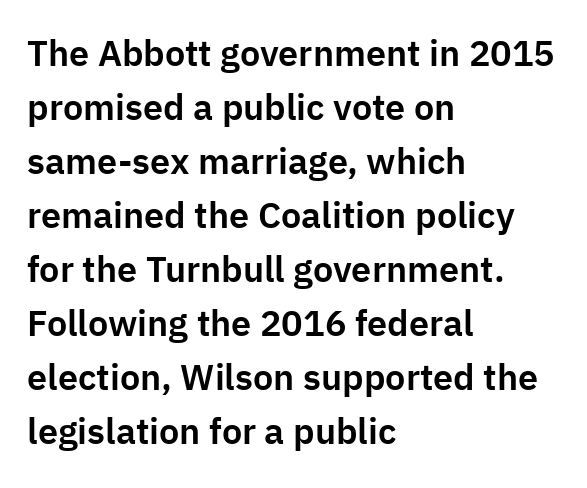
Spacing verdict: proportional, widths tailored to each character. Letterform terminals end flat and unadorned throughout the passage. Is there much room between lines? A standard amount, neither cramped nor airy. The text block is weighted toward the left margin, trailing off unevenly rightward. The specimen omits any rule beneath the text block's lines.
